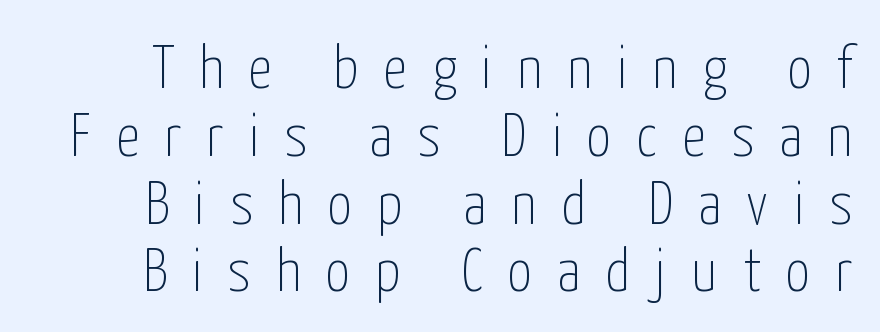
{"serif": "no", "italic": "no", "bold": "no", "weight": "thin", "width": "condensed", "stroke_contrast": "low", "x_height": "medium", "monospaced": "no", "underline": "no", "line_spacing": "tight", "line_spacing_ratio": 1.13, "letter_spacing": "wide", "letter_spacing_em": 0.42, "glyph_px": 60}
